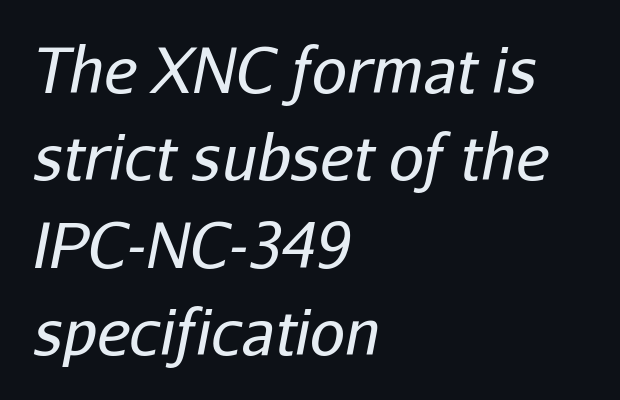
{"italic": "yes", "lean": "right", "slant_degrees": 11, "bold": "no", "weight": "regular", "width": "normal", "stroke_contrast": "low", "x_height": "medium", "monospaced": "no", "underline": "no", "align": "left", "line_spacing": "normal", "line_spacing_ratio": 1.41, "letter_spacing": "normal", "letter_spacing_em": 0.0, "glyph_px": 62}
